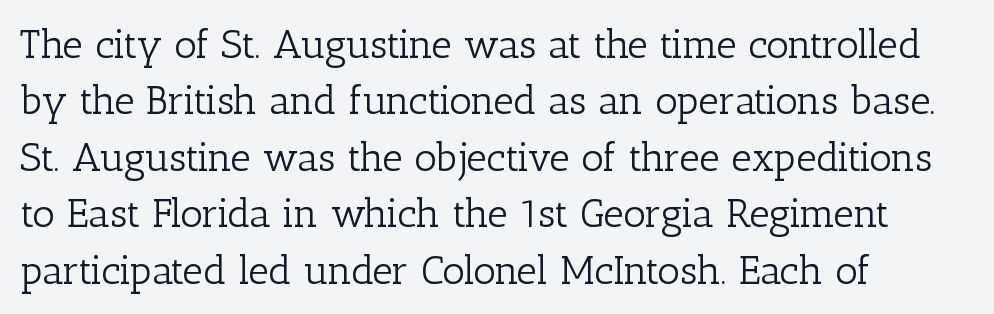
The image shows 40 px light serif type, upright; set left-aligned, normal line spacing (1.41x), normal letter spacing, not underlined; low stroke contrast and a medium x-height.
